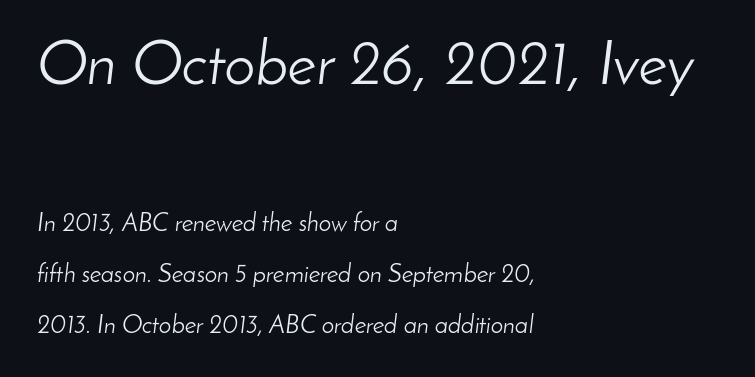
Q: Is the text bold? A: No.
Q: Is the text italic (slanted)? A: Yes, it leans right by about 8 degrees.
Q: Is the text underlined? A: No.
Q: How is the paragraph aligned? A: Left-aligned.
Q: Is the spacing between letters normal or unusually wide? A: Normal.
Q: Is the spacing between lines tight, normal or loose? A: Loose.
Q: Which block of text is set in a larger size, the first (top) or the second (bottom)? A: The first (top) one.
Q: Width (condensed, normal, or wide)? A: Normal.
Q: Stroke contrast? A: Low.
Q: x-height? A: Small.
Q: Monospaced? A: No.
